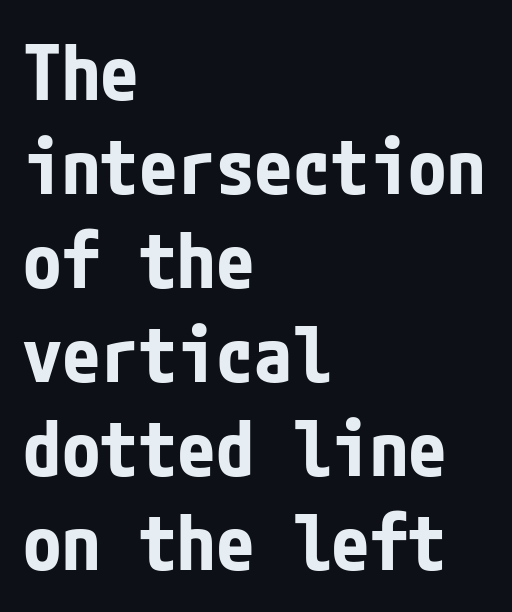
The image shows 77 px bold, condensed sans-serif type, upright; set left-aligned, line spacing 1.22x, normal letter spacing, not underlined; low stroke contrast and a medium x-height.
